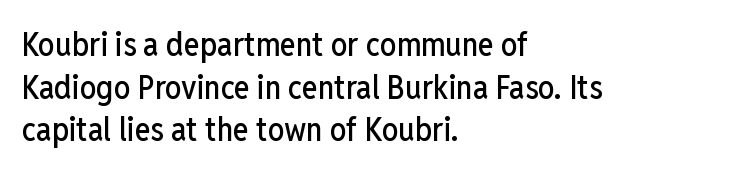
Quick note: not italic, upright. The compositor pushed each line to the left boundary. The vertical gap from one line to the next is medium. A typesetter would call this zero additional tracking. Nothing sits at the stroke ends, so this counts as sans-serif.
